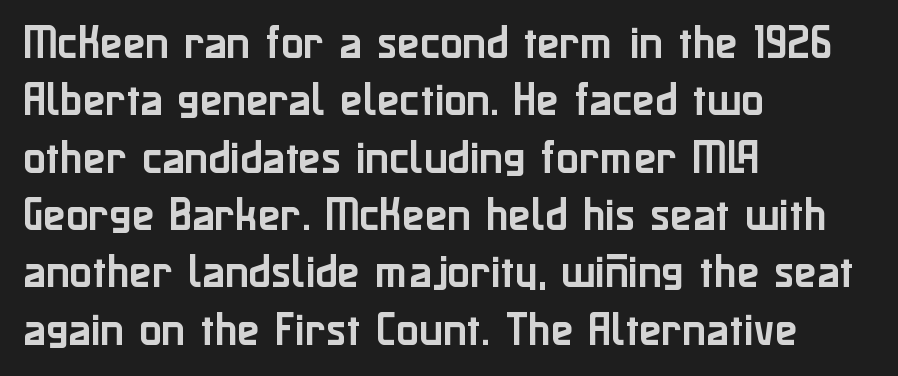
{"serif": "no", "italic": "no", "width": "normal", "stroke_contrast": "low", "x_height": "medium", "monospaced": "no", "underline": "no", "align": "left", "line_spacing": "normal", "line_spacing_ratio": 1.55, "letter_spacing": "normal", "letter_spacing_em": 0.0, "glyph_px": 37}
